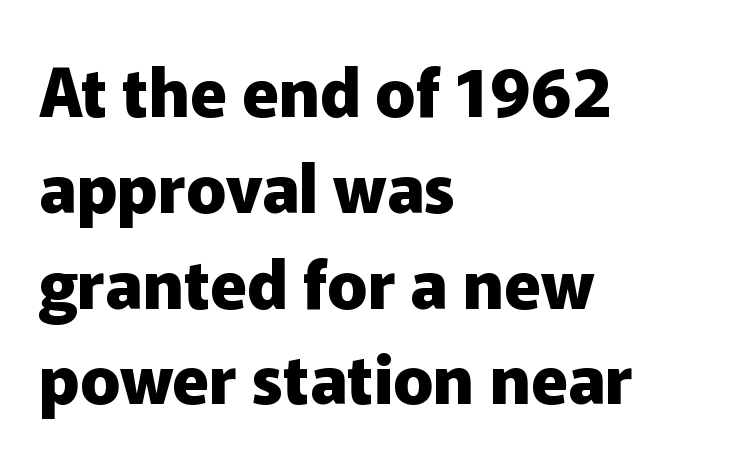
The image shows 67 px heavy sans-serif type, upright; set left-aligned, normal line spacing (1.43x), normal letter spacing, not underlined; low stroke contrast and a medium x-height.
